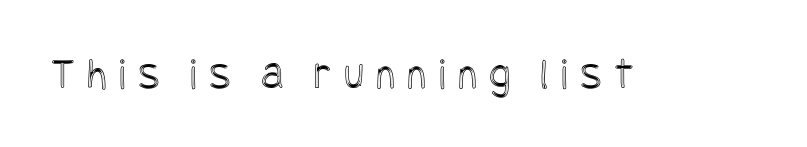
{"italic": "no", "width": "condensed", "x_height": "large", "underline": "no", "letter_spacing": "wide", "letter_spacing_em": 0.27, "glyph_px": 45}
